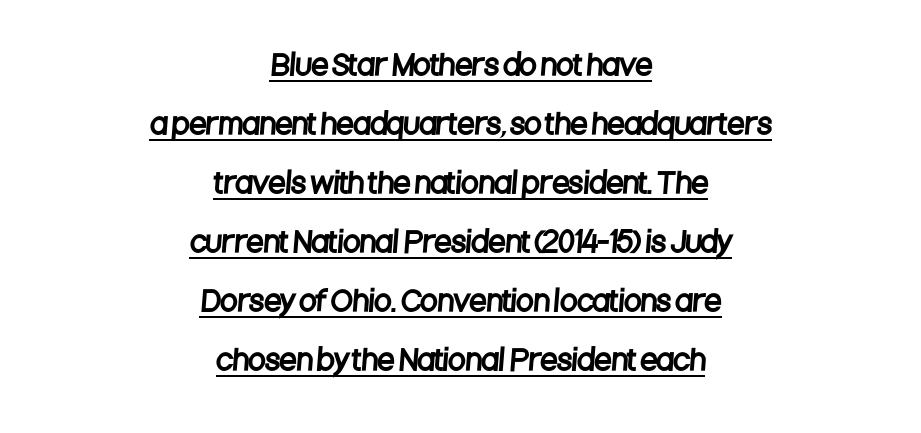
The image shows 28 px condensed sans-serif type; set centered, loose line spacing (2.11x), normal letter spacing, underlined; low stroke contrast and a large x-height.
